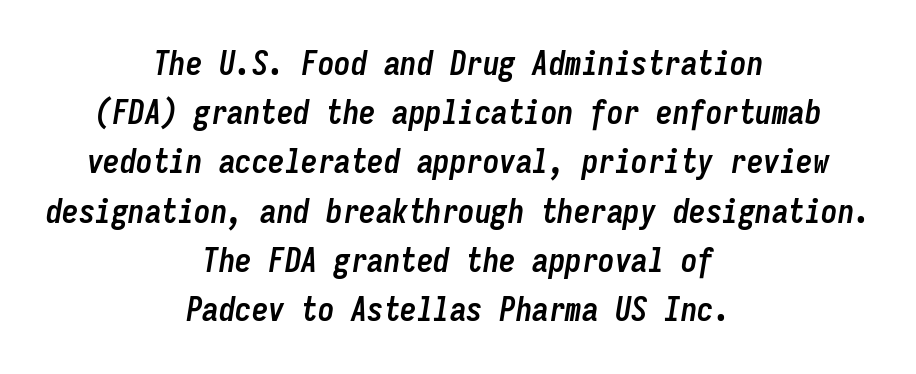
{"italic": "yes", "lean": "right", "slant_degrees": 9, "bold": "yes", "weight": "semibold", "width": "condensed", "stroke_contrast": "low", "x_height": "medium", "monospaced": "yes", "underline": "no", "align": "center", "line_spacing": "normal", "line_spacing_ratio": 1.49, "letter_spacing": "normal", "letter_spacing_em": 0.0, "glyph_px": 33}
